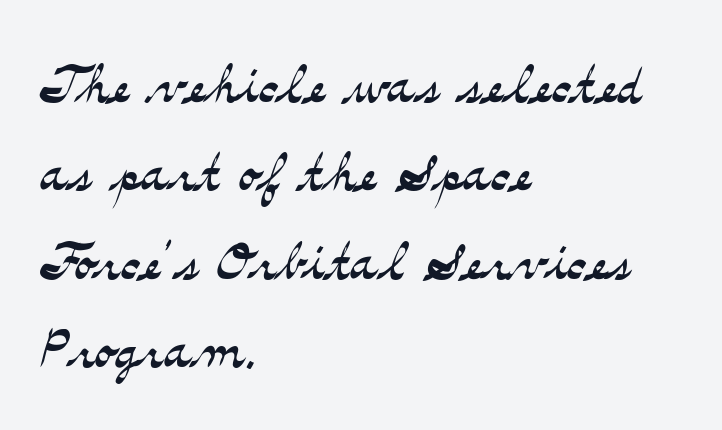
Short note: letters normally spaced. The weight would be labelled regular, book, light, or lighter still. One-word summary of the alignment: left.
